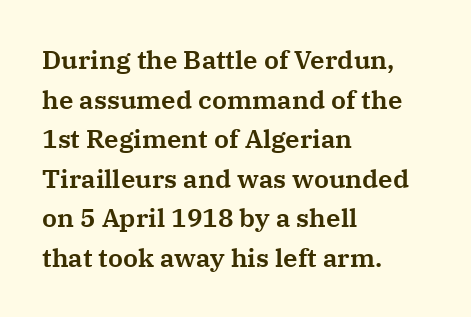
Interline gaps are of average width in this sample. The type sits square on the baseline with zero lean. Just letters on the line, the space beneath them empty. Students, note that the glyphs here touch the page at normal intervals. The rendering anchors every line to the left-hand side.
